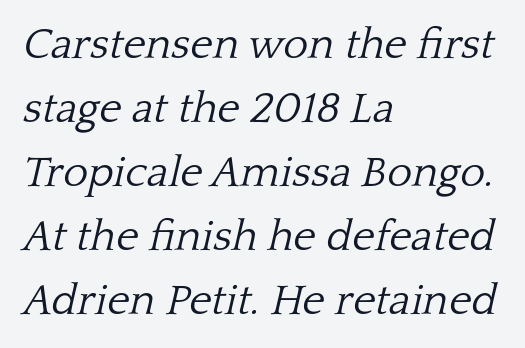
The image shows 43 px light serif type, italic (leaning right); set left-aligned, normal line spacing (1.49x), normal letter spacing, not underlined; low stroke contrast and a medium x-height.
